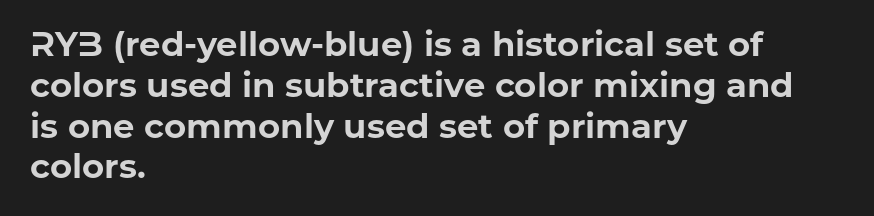
Each row of text sits above clean, open space. Varying glyph widths throughout — classic text-font behaviour. Serif or sans? Sans — the stroke terminals are bare. This is heavy type, rendered in bold. Is the letter spacing exaggerated? No — it looks like the ordinary default.
